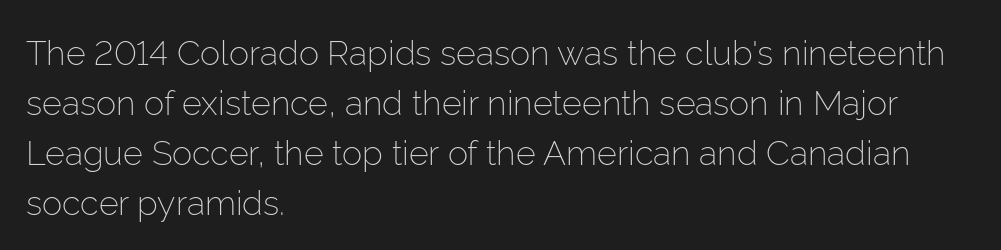
{"serif": "no", "italic": "no", "bold": "no", "weight": "light", "width": "normal", "stroke_contrast": "low", "x_height": "medium", "monospaced": "no", "underline": "no", "align": "left", "line_spacing": "normal", "line_spacing_ratio": 1.47, "letter_spacing": "normal", "letter_spacing_em": 0.0, "glyph_px": 34}
